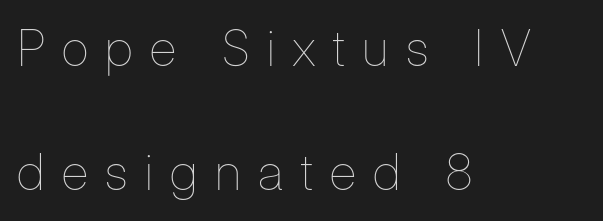
The image shows 50 px thin, condensed type, upright; set left-aligned, loose line spacing (2.49x), unusually wide letter spacing (+0.35 em), not underlined; low stroke contrast and a medium x-height.
